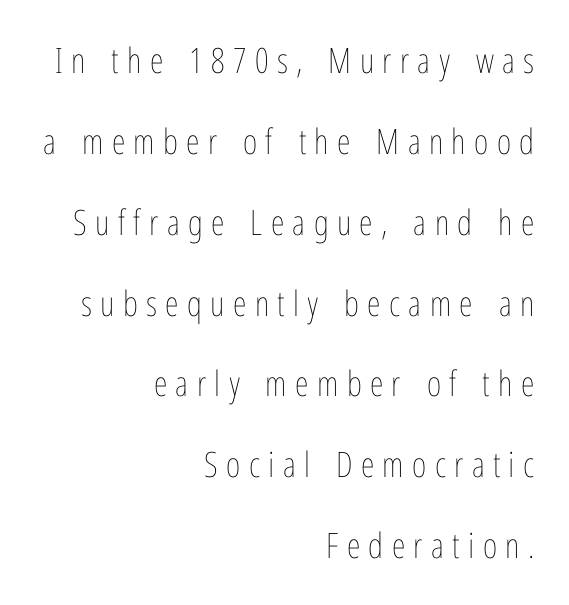
Posture: upright roman. Each letter keeps its own natural width here, so spacing adapts to shape. Line ends are locked; line starts wander. The space beneath each line is pristine and unruled. Letters have the restrained weight of plain body copy at most. Widely set lines give the paragraph a tall, airy silhouette.
